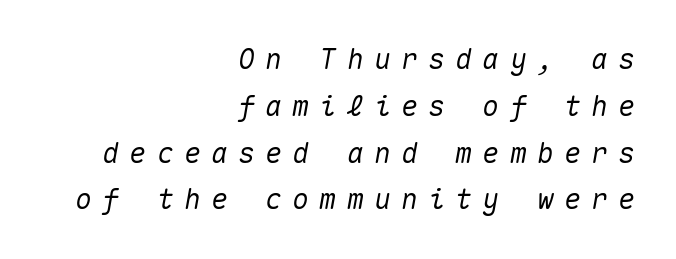
{"italic": "yes", "lean": "right", "slant_degrees": 10, "width": "normal", "stroke_contrast": "medium", "x_height": "medium", "monospaced": "yes", "underline": "no", "align": "right", "line_spacing": "normal", "line_spacing_ratio": 1.67, "letter_spacing": "wide", "letter_spacing_em": 0.37, "glyph_px": 28}
